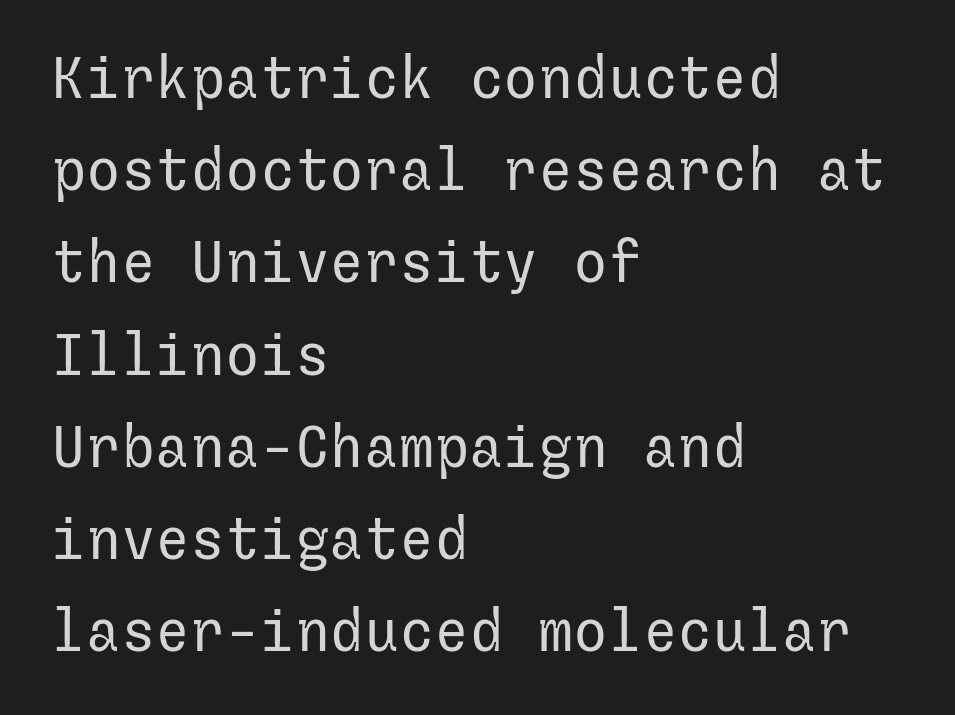
Q: Is the text bold? A: No.
Q: Is the text italic (slanted)? A: No, it is upright.
Q: Is the typeface a serif or a sans-serif typeface? A: Sans-serif.
Q: Is the text underlined? A: No.
Q: How is the paragraph aligned? A: Left-aligned.
Q: Is the spacing between letters normal or unusually wide? A: Normal.
Q: Is the spacing between lines tight, normal or loose? A: Normal.
Q: Width (condensed, normal, or wide)? A: Normal.
Q: Stroke contrast? A: Low.
Q: x-height? A: Medium.
